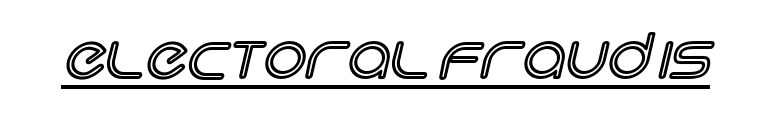
{"width": "normal", "x_height": "large", "monospaced": "no", "underline": "yes", "letter_spacing": "normal", "letter_spacing_em": 0.0, "glyph_px": 60}
